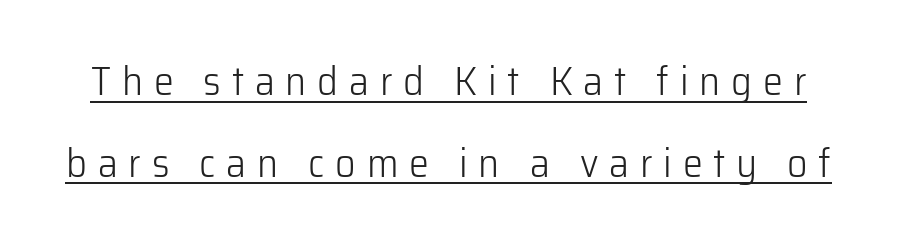
The image shows 40 px light sans-serif type, upright; set loose line spacing (2.04x), unusually wide letter spacing (+0.27 em), underlined; low stroke contrast and a medium x-height.
